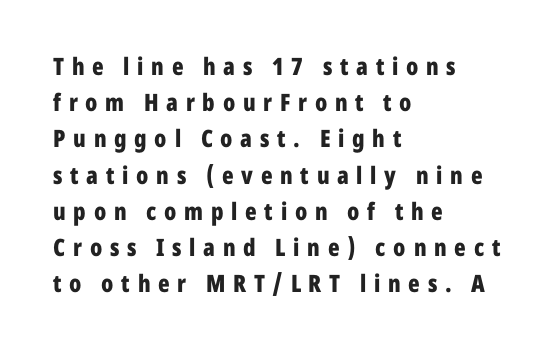
{"italic": "no", "bold": "yes", "underline": "no", "align": "left", "line_spacing": "normal", "line_spacing_ratio": 1.51, "letter_spacing": "wide", "letter_spacing_em": 0.32, "glyph_px": 24}
